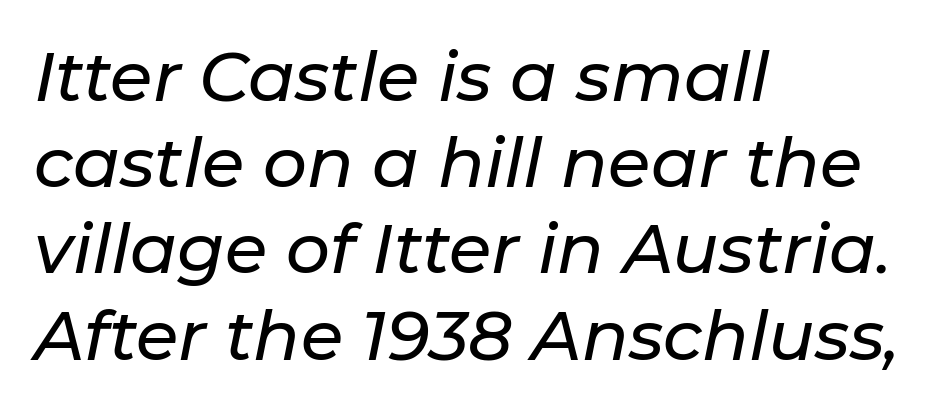
The image shows 69 px text type, italic (leaning right); set left-aligned, normal line spacing (1.25x), normal letter spacing, not underlined; low stroke contrast and a medium x-height.
